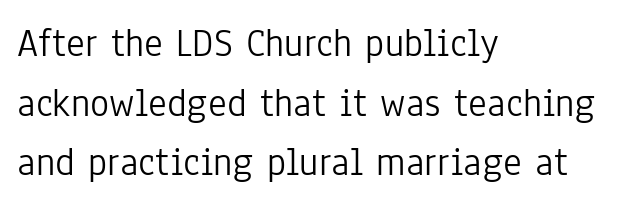
The image shows 40 px light, condensed sans-serif type, upright; set left-aligned, normal line spacing (1.49x), normal letter spacing, not underlined; low stroke contrast and a medium x-height.
